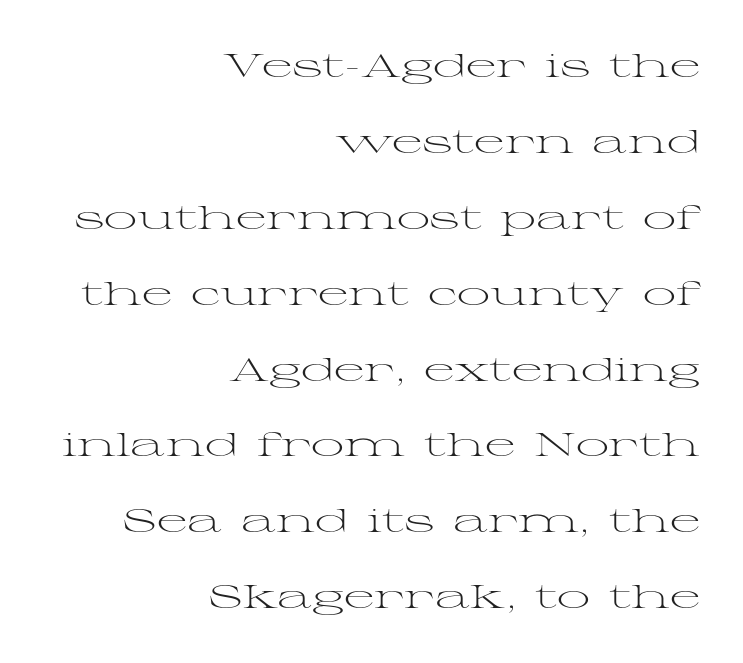
Q: Is the text bold? A: No.
Q: Is the text italic (slanted)? A: No, it is upright.
Q: Is the typeface a serif or a sans-serif typeface? A: Serif.
Q: Is the text underlined? A: No.
Q: How is the paragraph aligned? A: Right-aligned.
Q: Is the spacing between letters normal or unusually wide? A: Normal.
Q: Is the spacing between lines tight, normal or loose? A: Loose.
Q: Width (condensed, normal, or wide)? A: Wide.
Q: Stroke contrast? A: Medium.
Q: x-height? A: Medium.
Q: Monospaced? A: No.
